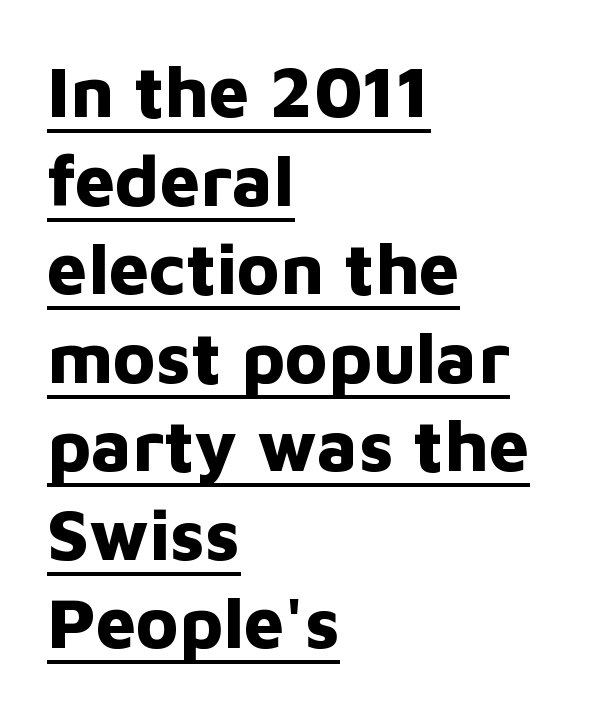
Casual observation: everything's shoved over to the left. When letters stand straight like this, we call the style roman or upright. In terms of letterform style, serifs are entirely absent. The letters advance in unequal steps, a hallmark of proportional type. The rendering uses the underline text-decoration. Default kerning and tracking; the words read as compact shapes.
